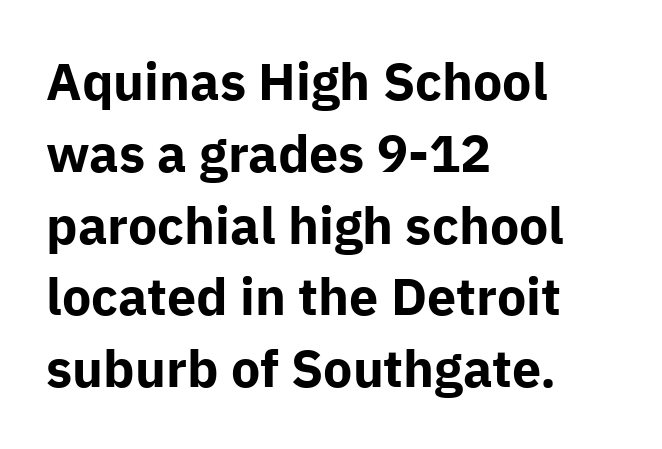
The image shows 52 px bold sans-serif type, upright; set left-aligned, normal line spacing (1.38x), normal letter spacing, not underlined; low stroke contrast and a medium x-height.
